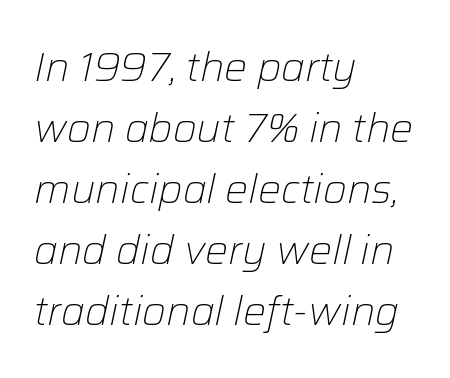
Q: Is the text bold? A: No.
Q: Is the text italic (slanted)? A: Yes, it leans right by about 12 degrees.
Q: Is the text underlined? A: No.
Q: How is the paragraph aligned? A: Left-aligned.
Q: Is the spacing between letters normal or unusually wide? A: Normal.
Q: Is the spacing between lines tight, normal or loose? A: Normal.
Q: Width (condensed, normal, or wide)? A: Normal.
Q: Stroke contrast? A: Low.
Q: x-height? A: Medium.
Q: Monospaced? A: No.
